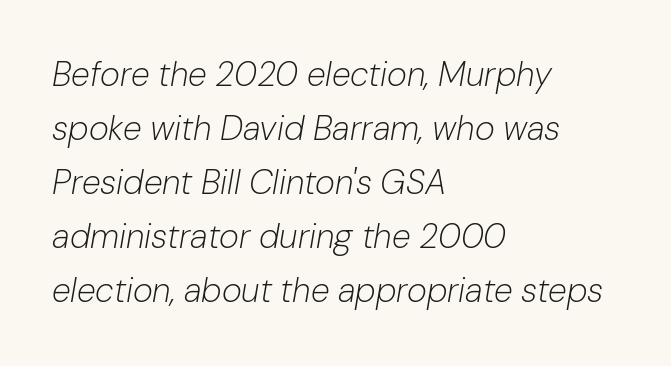
Characters follow at the spacing the type designer built in. Descender tails drop into unmarked territory. In terms of leading, this rendering sits right in the middle. Posture: slanted.
